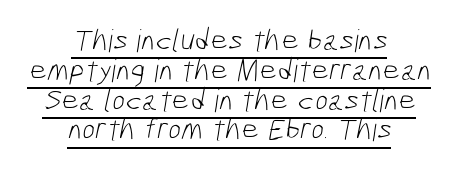
{"serif": "no", "bold": "no", "weight": "light", "width": "condensed", "stroke_contrast": "low", "x_height": "medium", "monospaced": "no", "underline": "yes", "align": "center", "line_spacing": "tight", "line_spacing_ratio": 0.96, "letter_spacing": "normal", "letter_spacing_em": 0.0, "glyph_px": 31}
